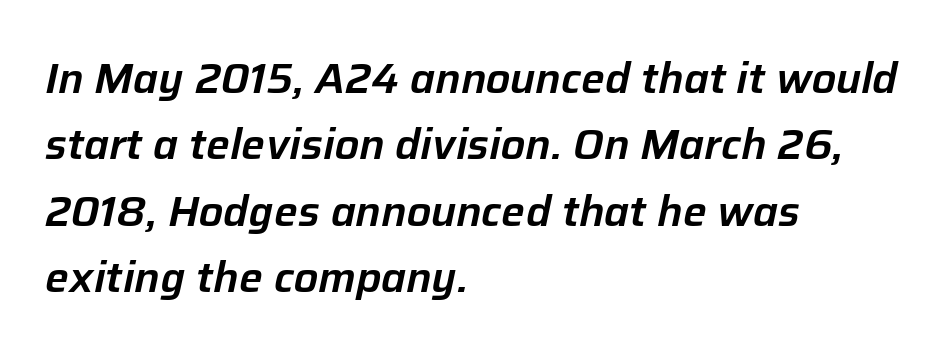
A student would call this left alignment; a typographer would say flush left, rag right. You could not count columns in this text — the font is proportionally spaced. A normal amount of white space separates one row of letters from the next. The face used here has a pronounced slope to its letters. Here the glyphs are tracked normally, forming tight word shapes. This rendering features lettering with no underline.
